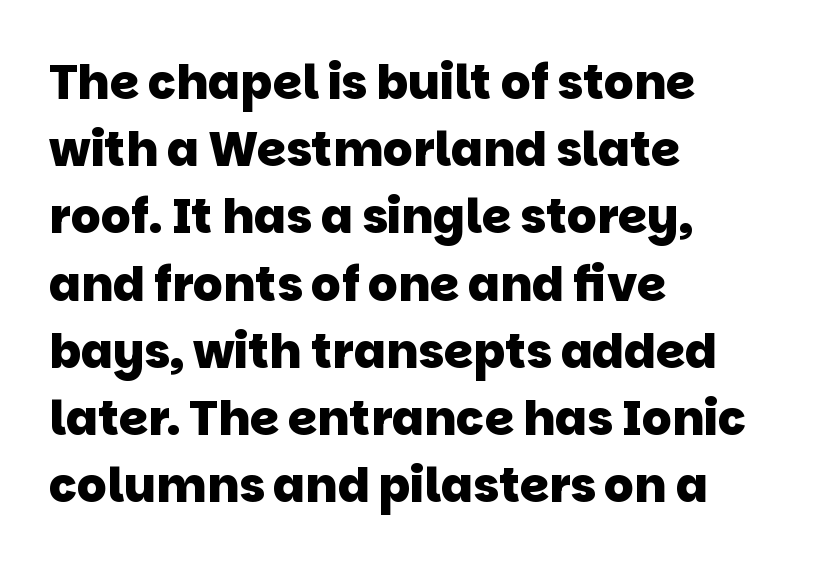
Notice how thick the strokes are: this is what a full bold looks like. Left-aligned paragraph, ragged on the right. Each word holds together tightly as a unit, with standard inter-letter gaps. Each new line begins a customary step beneath the previous one.
